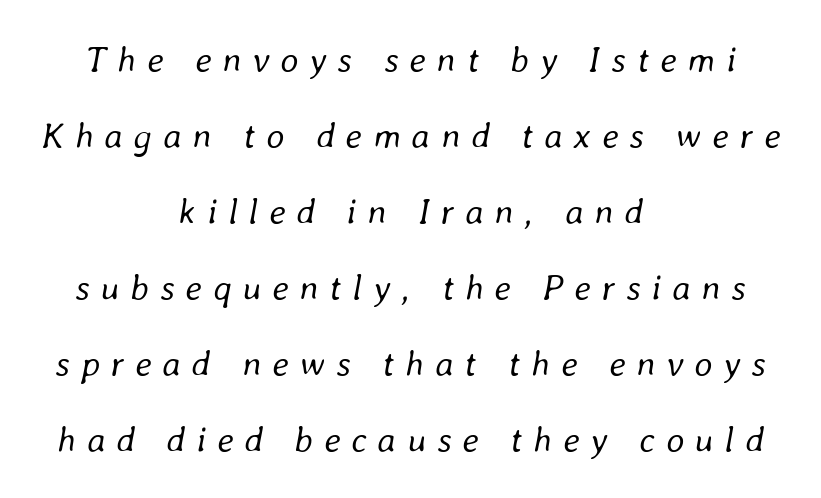
{"italic": "yes", "lean": "right", "slant_degrees": 8, "bold": "no", "weight": "regular", "width": "normal", "stroke_contrast": "low", "x_height": "medium", "monospaced": "no", "underline": "no", "align": "center", "line_spacing": "loose", "line_spacing_ratio": 2.11, "letter_spacing": "wide", "letter_spacing_em": 0.3, "glyph_px": 36}
